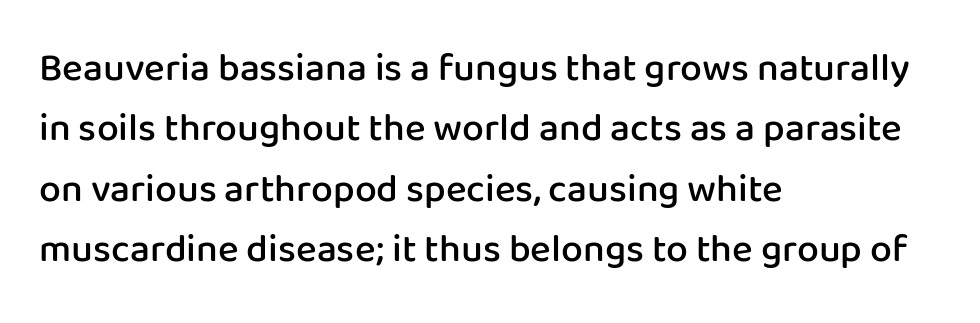
{"serif": "no", "italic": "no", "bold": "semi", "weight": "semibold", "width": "normal", "stroke_contrast": "low", "x_height": "medium", "monospaced": "no", "underline": "no", "align": "left", "line_spacing": "normal", "line_spacing_ratio": 1.55, "letter_spacing": "normal", "letter_spacing_em": 0.0, "glyph_px": 39}
